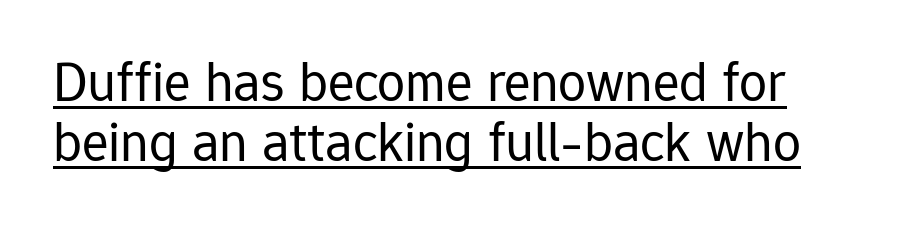
Q: Is the text bold? A: No.
Q: Is the text italic (slanted)? A: No, it is upright.
Q: Is the typeface a serif or a sans-serif typeface? A: Sans-serif.
Q: Is the text underlined? A: Yes.
Q: Is the spacing between letters normal or unusually wide? A: Normal.
Q: Is the spacing between lines tight, normal or loose? A: Tight.
Q: Width (condensed, normal, or wide)? A: Normal.
Q: Stroke contrast? A: Low.
Q: x-height? A: Medium.
Q: Monospaced? A: No.
